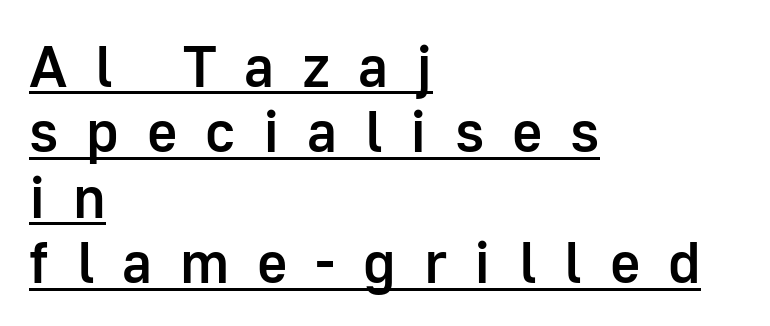
The image shows 59 px semibold sans-serif type, upright; set left-aligned, tight line spacing (1.11x), unusually wide letter spacing (+0.47 em), underlined; low stroke contrast and a medium x-height.
